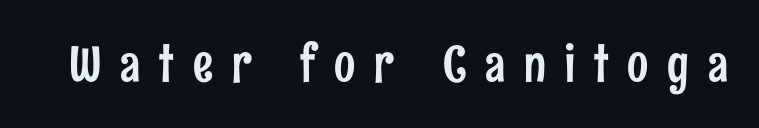
The image shows 50 px condensed sans-serif type, upright; set unusually wide letter spacing (+0.38 em), not underlined; low stroke contrast and a medium x-height.
